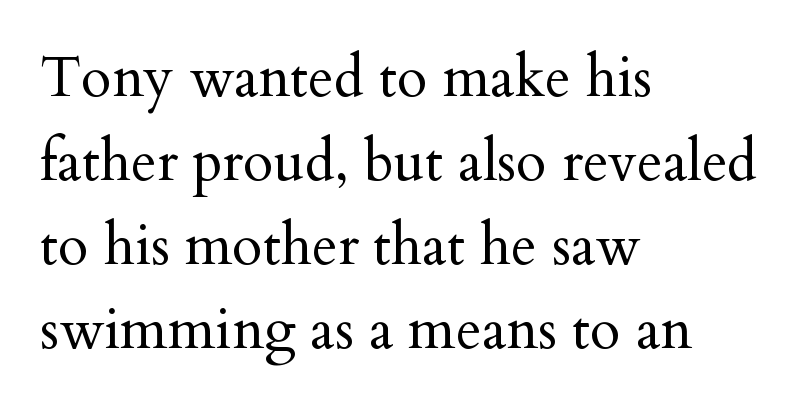
A classic flush-left, rag-right setting is used for this passage. The font is comparable to plain body text, perhaps lighter. Spacing verdict: proportional, widths tailored to each character. Characters remain perfectly vertical along every line. Typographically, this falls in the serif category.
